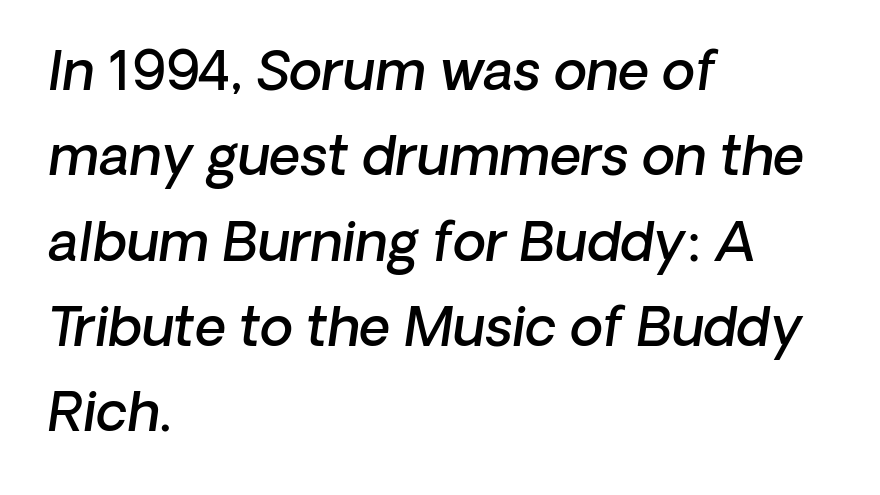
{"italic": "yes", "lean": "right", "slant_degrees": 8, "bold": "semi", "weight": "semibold", "width": "normal", "stroke_contrast": "low", "x_height": "medium", "monospaced": "no", "underline": "no", "align": "left", "line_spacing": "normal", "line_spacing_ratio": 1.58, "letter_spacing": "normal", "letter_spacing_em": 0.0, "glyph_px": 54}
